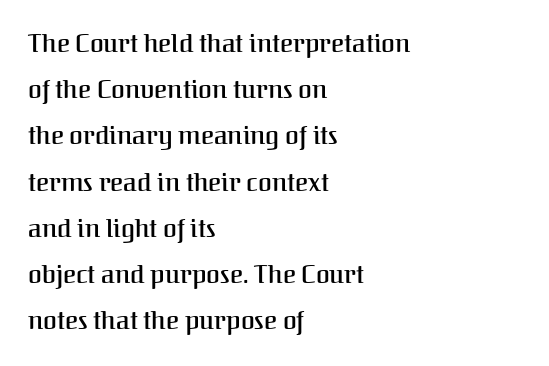
Q: Is the text bold? A: Semi-bold.
Q: Is the text italic (slanted)? A: No, it is upright.
Q: Is the text underlined? A: No.
Q: How is the paragraph aligned? A: Left-aligned.
Q: Is the spacing between letters normal or unusually wide? A: Normal.
